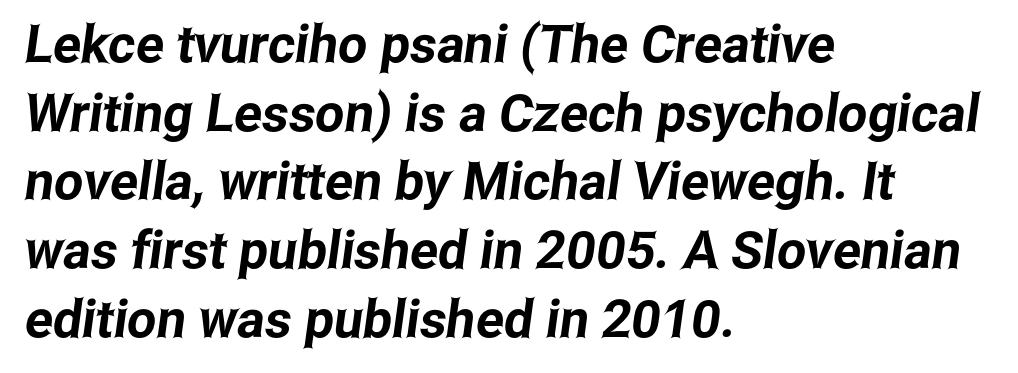
Q: Is the typeface a serif or a sans-serif typeface? A: Sans-serif.
Q: Is the text underlined? A: No.
Q: How is the paragraph aligned? A: Left-aligned.
Q: Is the spacing between letters normal or unusually wide? A: Normal.
Q: Is the spacing between lines tight, normal or loose? A: Normal.
Q: Width (condensed, normal, or wide)? A: Condensed.
Q: Stroke contrast? A: Low.
Q: x-height? A: Medium.
Q: Monospaced? A: No.
